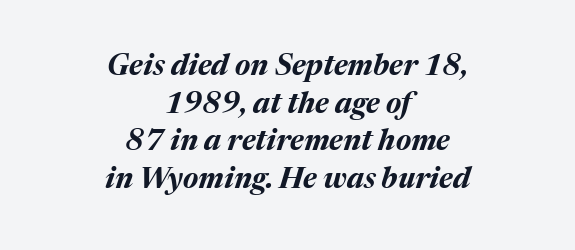
The leading is moderate, giving the passage an even texture. A typesetter would call this zero additional tracking. Is the type bold? Yes — the strokes are clearly thick and heavy. This is oblique type, the kind used for emphasis or titles.
